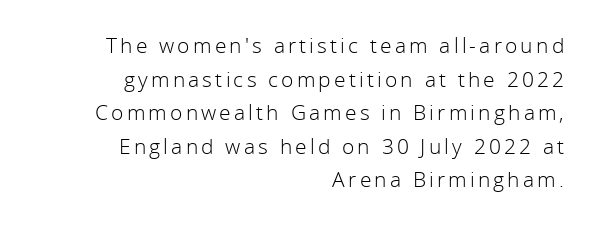
Q: Is the text bold? A: No.
Q: Is the text italic (slanted)? A: No, it is upright.
Q: Is the text underlined? A: No.
Q: How is the paragraph aligned? A: Right-aligned.
Q: Is the spacing between lines tight, normal or loose? A: Normal.
